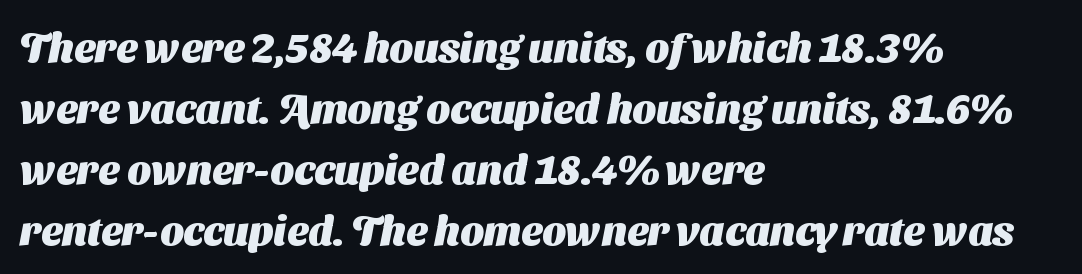
{"serif": "no", "bold": "yes", "weight": "heavy", "width": "normal", "stroke_contrast": "medium", "x_height": "medium", "monospaced": "no", "underline": "no", "align": "left", "line_spacing": "normal", "line_spacing_ratio": 1.49, "letter_spacing": "normal", "letter_spacing_em": 0.0, "glyph_px": 41}
